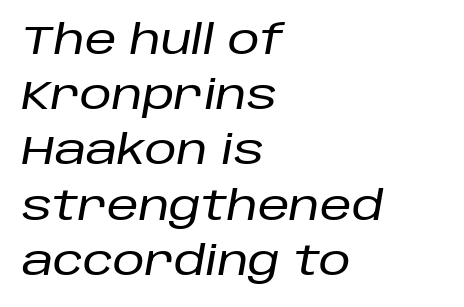
{"italic": "yes", "lean": "right", "slant_degrees": 10, "width": "normal", "stroke_contrast": "low", "x_height": "large", "monospaced": "no", "underline": "no", "align": "left", "line_spacing": "normal", "line_spacing_ratio": 1.38, "letter_spacing": "normal", "letter_spacing_em": 0.0, "glyph_px": 40}
